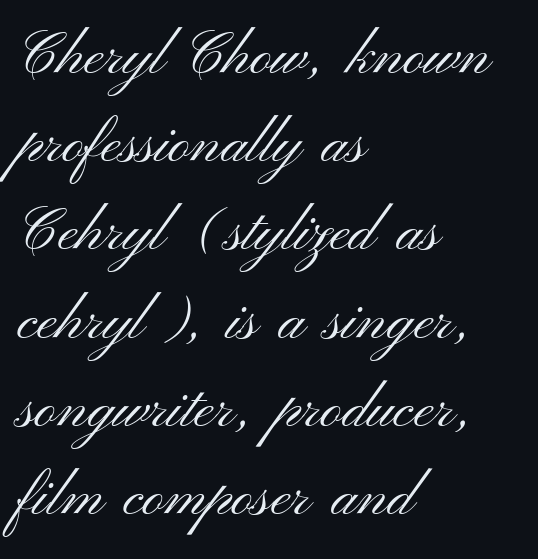
{"serif": "no", "bold": "no", "weight": "light", "width": "wide", "stroke_contrast": "medium", "x_height": "small", "monospaced": "no", "underline": "no", "align": "left", "line_spacing": "normal", "line_spacing_ratio": 1.47, "letter_spacing": "normal", "letter_spacing_em": 0.0, "glyph_px": 60}
